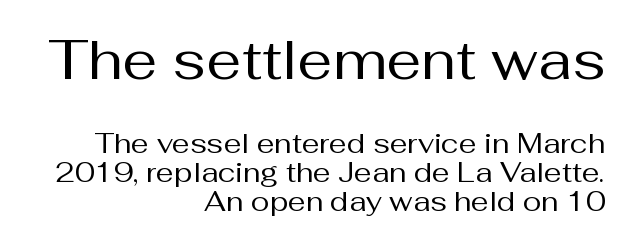
Q: Is the text bold? A: No.
Q: Is the text italic (slanted)? A: No, it is upright.
Q: Is the typeface a serif or a sans-serif typeface? A: Sans-serif.
Q: Is the text underlined? A: No.
Q: How is the paragraph aligned? A: Right-aligned.
Q: Is the spacing between letters normal or unusually wide? A: Normal.
Q: Is the spacing between lines tight, normal or loose? A: Tight.
Q: Which block of text is set in a larger size, the first (top) or the second (bottom)? A: The first (top) one.
Q: Width (condensed, normal, or wide)? A: Normal.
Q: Stroke contrast? A: Medium.
Q: x-height? A: Medium.
Q: Monospaced? A: No.
